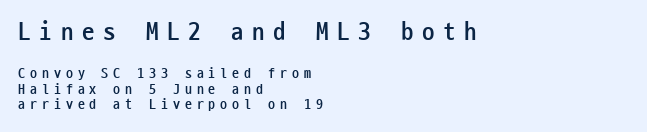
Characters follow at a spacing far wider than the type designer built in. The passage is arranged the way most books set body copy — flush left. Each row of text sits above clean, open space. The line-height multiplier appears low, near solid setting. What weight is shown? A full bold with thick strokes.
